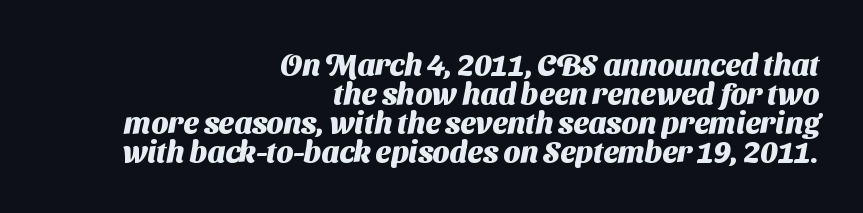
Every letter is thick-stroked: bold, no question. Very little white space separates one row of letters from the next. Typeset ragged left — the right edge is the straight one. This rendering leaves character spacing at its baseline value.
